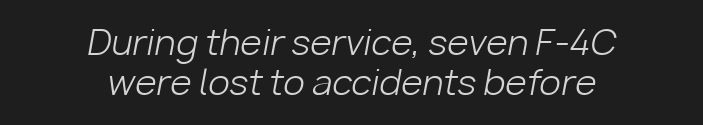
Q: Is the text bold? A: No.
Q: Is the text italic (slanted)? A: Yes, it leans right by about 10 degrees.
Q: Is the text underlined? A: No.
Q: How is the paragraph aligned? A: Centered.
Q: Is the spacing between letters normal or unusually wide? A: Normal.
Q: Is the spacing between lines tight, normal or loose? A: Tight.
Q: Width (condensed, normal, or wide)? A: Normal.
Q: Stroke contrast? A: Low.
Q: x-height? A: Medium.
Q: Monospaced? A: No.
